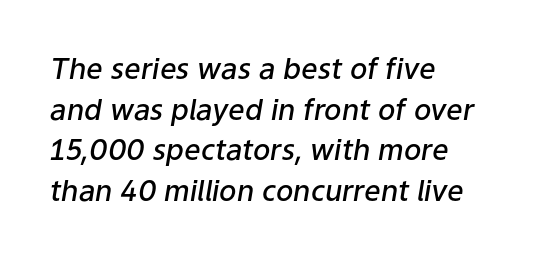
Visually the block forms a straight wall on the left and a jagged coastline on the right. Successive baselines arrive at the customary interval. There is no visible air inserted between adjacent glyphs. The rendering uses a semibold face; strokes are thickened but not to full bold.
